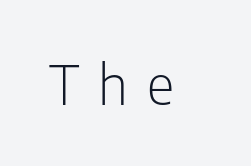
{"serif": "no", "italic": "no", "bold": "no", "weight": "light", "width": "condensed", "stroke_contrast": "low", "x_height": "medium", "monospaced": "no", "underline": "no", "letter_spacing": "wide", "letter_spacing_em": 0.35, "glyph_px": 54}
